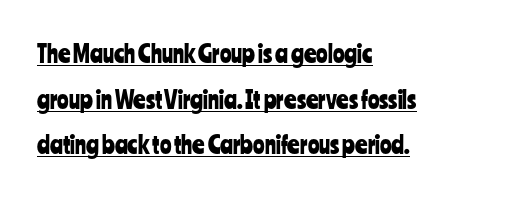
The image shows 24 px text type, upright; set left-aligned, loose line spacing (1.9x), normal letter spacing, underlined.
